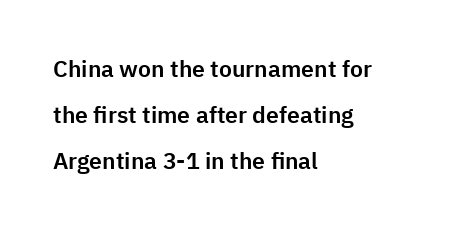
The image shows 23 px text type, upright; set left-aligned, loose line spacing (2.0x), normal letter spacing, not underlined.
